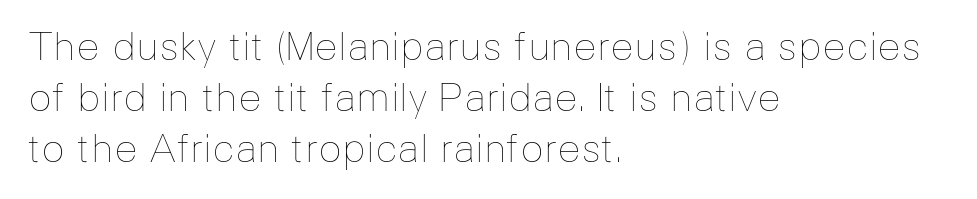
{"italic": "no", "bold": "no", "weight": "thin", "width": "normal", "stroke_contrast": "low", "x_height": "medium", "monospaced": "no", "underline": "no", "align": "left", "line_spacing": "normal", "line_spacing_ratio": 1.31, "letter_spacing": "normal", "letter_spacing_em": 0.0, "glyph_px": 39}
